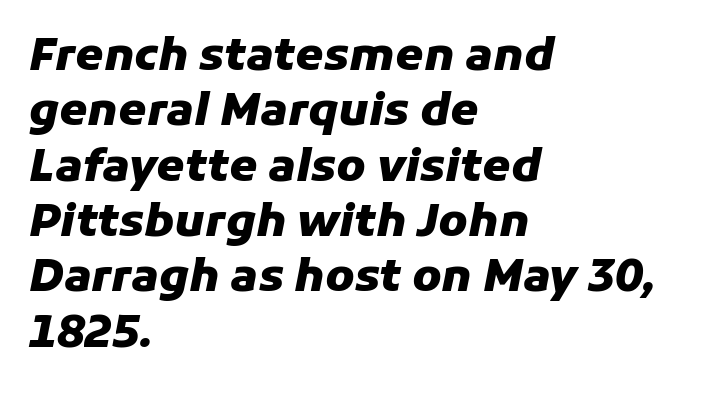
Q: Is the text bold? A: Yes.
Q: Is the text italic (slanted)? A: Yes, it leans right by about 11 degrees.
Q: Is the text underlined? A: No.
Q: How is the paragraph aligned? A: Left-aligned.
Q: Is the spacing between letters normal or unusually wide? A: Normal.
Q: Width (condensed, normal, or wide)? A: Normal.
Q: Stroke contrast? A: Low.
Q: x-height? A: Medium.
Q: Monospaced? A: No.
